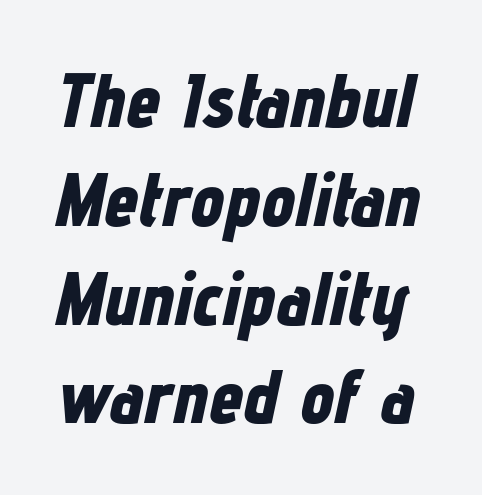
Q: Is the text bold? A: Yes.
Q: Is the text italic (slanted)? A: Yes, it leans right by about 12 degrees.
Q: Is the text underlined? A: No.
Q: Is the spacing between letters normal or unusually wide? A: Normal.
Q: Is the spacing between lines tight, normal or loose? A: Normal.
Q: Width (condensed, normal, or wide)? A: Condensed.
Q: Stroke contrast? A: Low.
Q: x-height? A: Medium.
Q: Monospaced? A: No.
